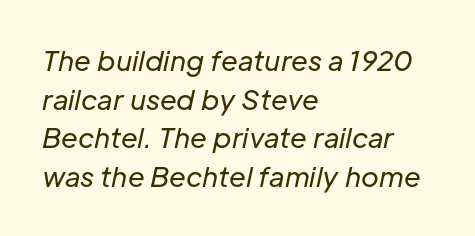
{"italic": "yes", "lean": "right", "slant_degrees": 12, "bold": "no", "underline": "no", "align": "left", "line_spacing": "normal", "line_spacing_ratio": 1.43, "letter_spacing": "normal", "letter_spacing_em": 0.0, "glyph_px": 27}
